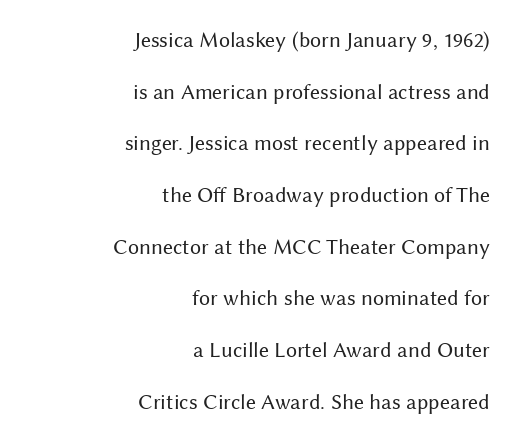
Q: Is the text bold? A: No.
Q: Is the text italic (slanted)? A: No, it is upright.
Q: Is the text underlined? A: No.
Q: How is the paragraph aligned? A: Right-aligned.
Q: Is the spacing between letters normal or unusually wide? A: Normal.
Q: Is the spacing between lines tight, normal or loose? A: Loose.
